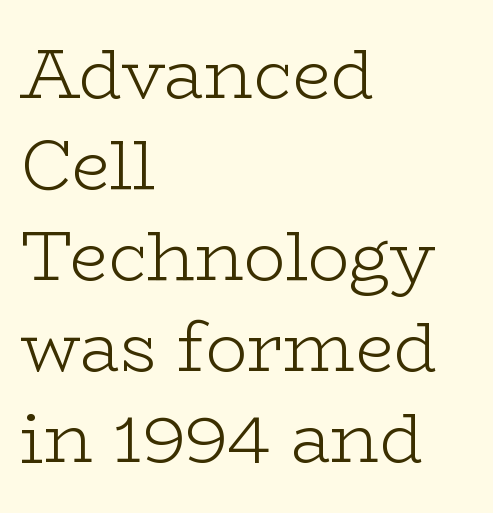
The image shows 69 px light, wide serif type, upright; set left-aligned, normal line spacing (1.32x), normal letter spacing, not underlined; low stroke contrast and a medium x-height.
